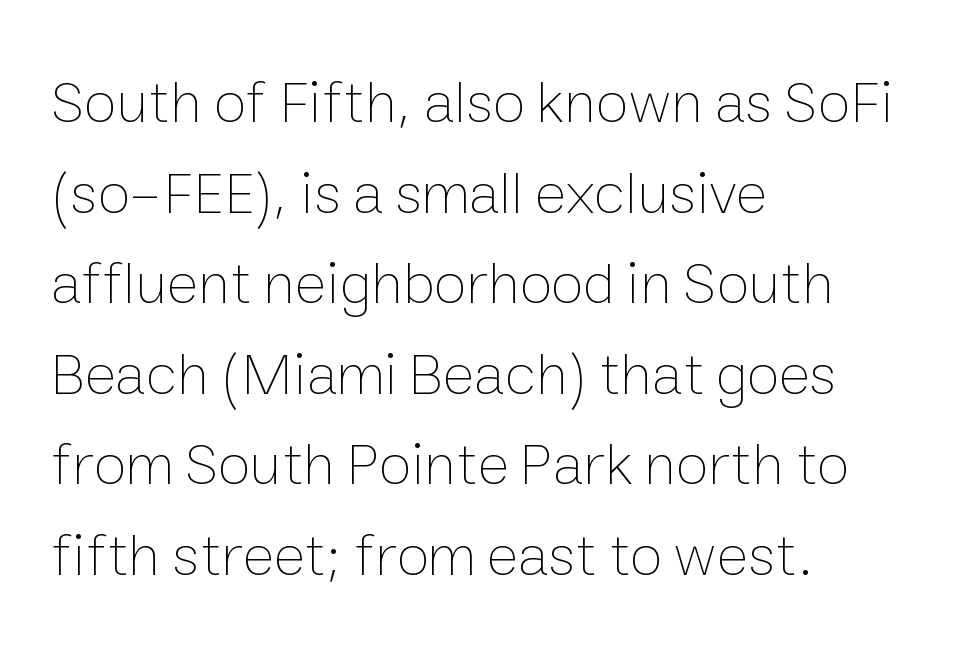
{"italic": "no", "bold": "no", "weight": "thin", "width": "normal", "stroke_contrast": "low", "x_height": "medium", "monospaced": "no", "underline": "no", "align": "left", "line_spacing": "normal", "line_spacing_ratio": 1.51, "letter_spacing": "normal", "letter_spacing_em": 0.0, "glyph_px": 60}
